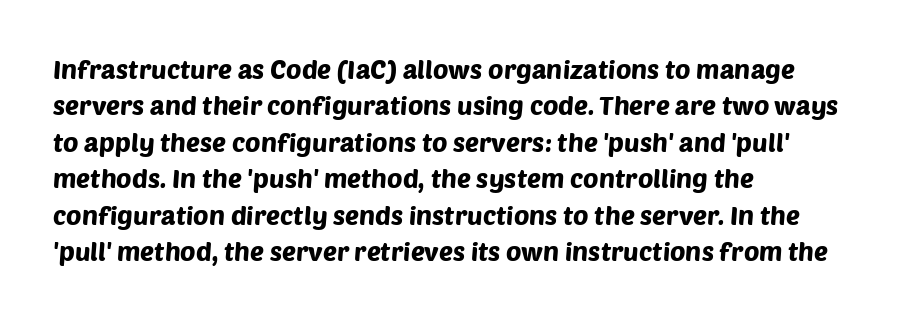
{"underline": "no", "align": "left", "line_spacing": "normal", "line_spacing_ratio": 1.4, "letter_spacing": "normal", "letter_spacing_em": 0.0, "glyph_px": 26}
